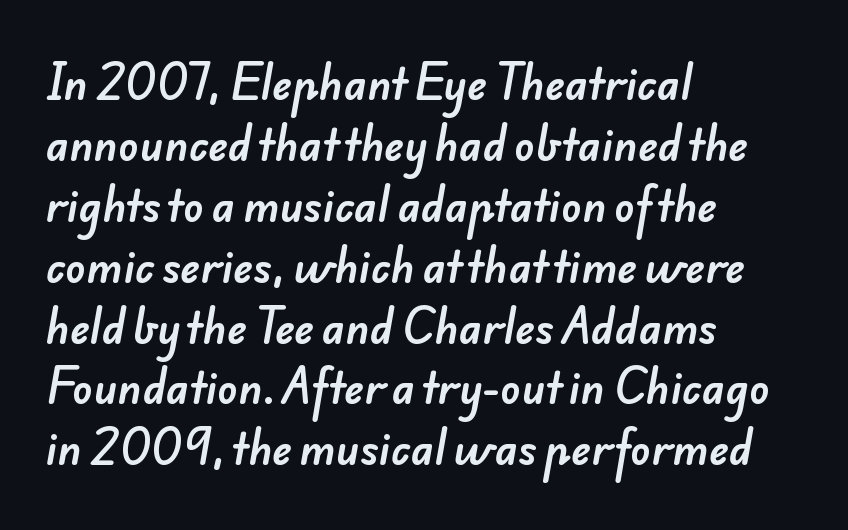
Short and long lines alike share a common starting point at left. This block has exactly the height ordinary leading produces. Does the type have serifs? No, each stem ends abruptly. Spacing between characters is what you'd get straight out of the box.
